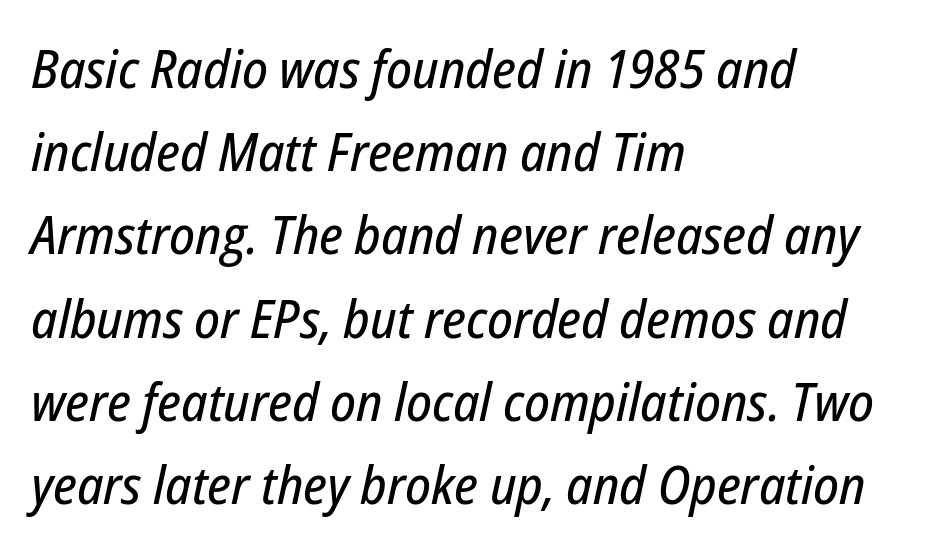
The image shows 53 px condensed type, italic (leaning right); set left-aligned, normal line spacing (1.57x), normal letter spacing, not underlined; low stroke contrast and a medium x-height.
